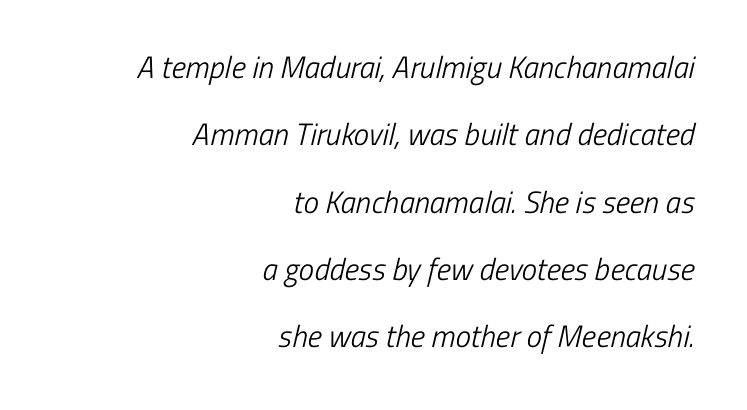
Between one letter and the next there's only the usual sliver of space. Airy leading. Font category for this specimen: sans-serif. The paragraph has a hard right edge and a soft left edge.
